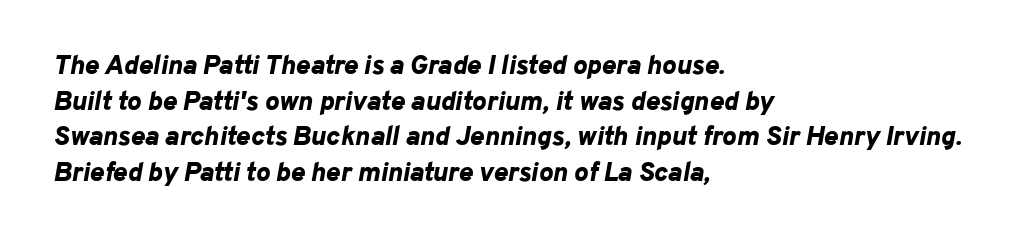
The image shows 27 px bold type, italic (leaning right); set left-aligned, normal line spacing (1.32x), normal letter spacing, not underlined.
